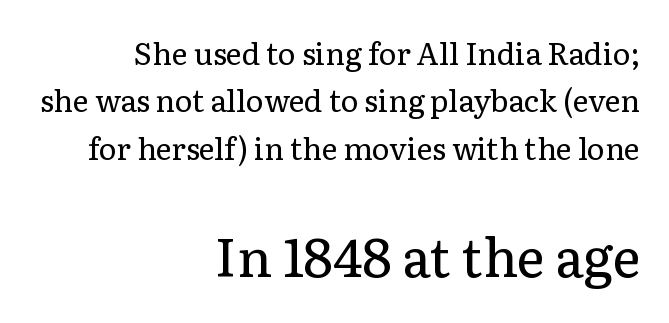
The image shows 53 px regular-weight serif type, upright; set right-aligned, normal line spacing (1.58x), normal letter spacing, not underlined; the second (bottom) block is 1.77x larger; low stroke contrast and a medium x-height.
